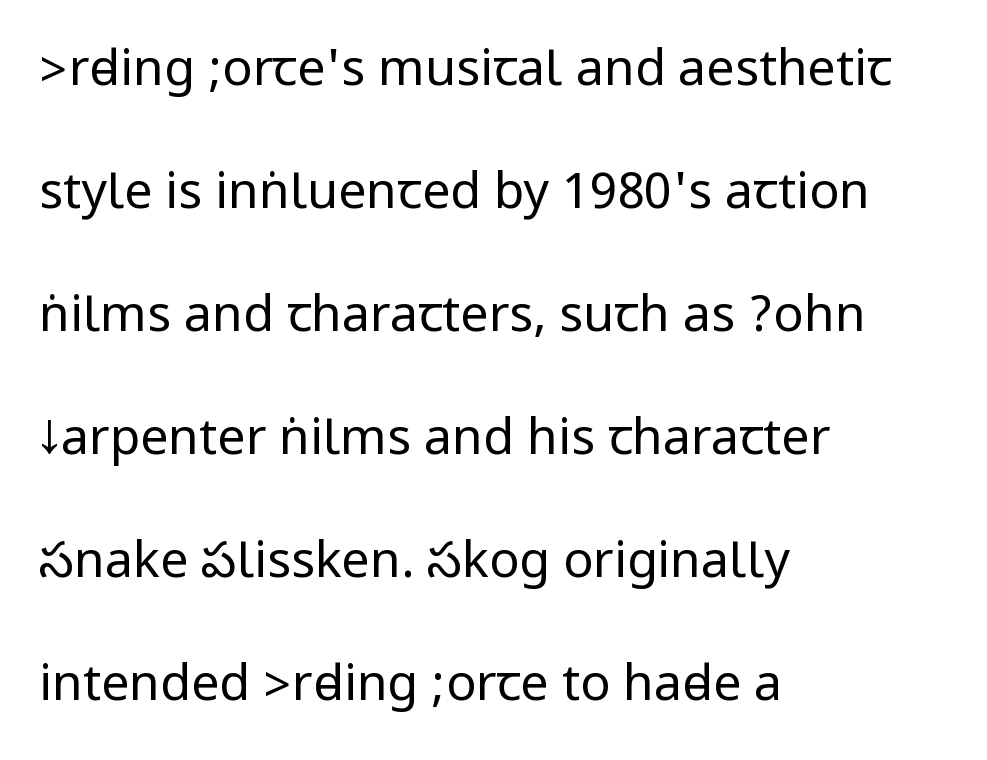
{"serif": "no", "italic": "no", "bold": "no", "weight": "regular", "width": "condensed", "stroke_contrast": "low", "underline": "no", "align": "left", "line_spacing": "loose", "line_spacing_ratio": 2.46, "letter_spacing": "normal", "letter_spacing_em": 0.0, "glyph_px": 50}
